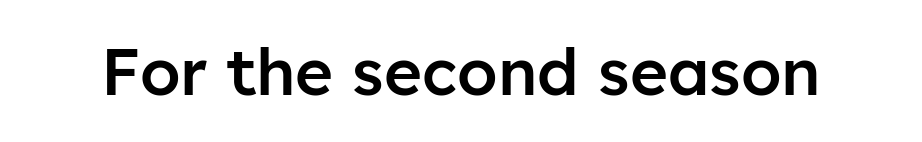
The image shows 65 px semibold sans-serif type, upright; set normal letter spacing, not underlined; low stroke contrast and a medium x-height.
